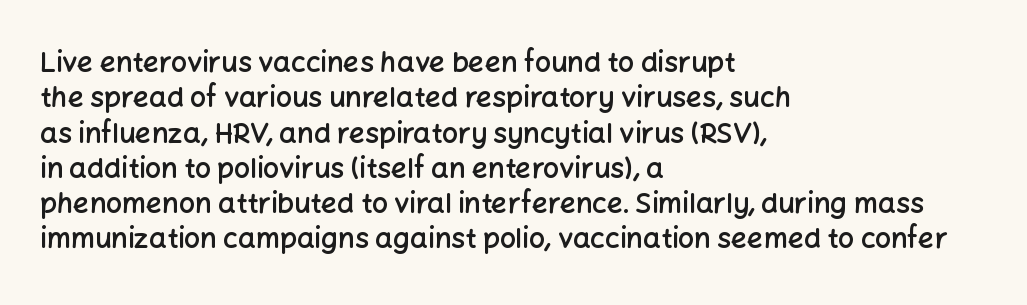
The image shows 28 px semibold sans-serif type, upright; set left-aligned, normal line spacing (1.26x), normal letter spacing, not underlined; low stroke contrast and a medium x-height.
